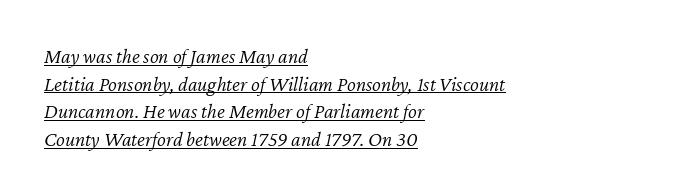
Q: Is the text bold? A: No.
Q: Is the text italic (slanted)? A: Yes, it leans right by about 12 degrees.
Q: Is the text underlined? A: Yes.
Q: How is the paragraph aligned? A: Left-aligned.
Q: Is the spacing between letters normal or unusually wide? A: Normal.
Q: Is the spacing between lines tight, normal or loose? A: Normal.
